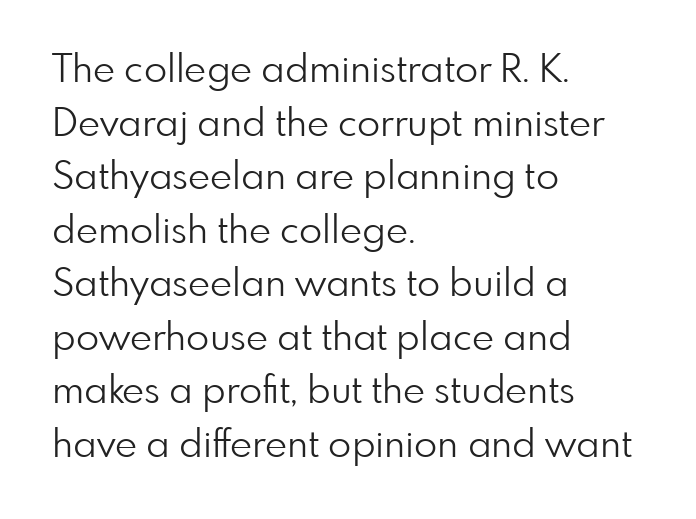
Q: Is the text bold? A: No.
Q: Is the text italic (slanted)? A: No, it is upright.
Q: Is the typeface a serif or a sans-serif typeface? A: Sans-serif.
Q: Is the text underlined? A: No.
Q: How is the paragraph aligned? A: Left-aligned.
Q: Is the spacing between letters normal or unusually wide? A: Normal.
Q: Is the spacing between lines tight, normal or loose? A: Normal.
Q: Width (condensed, normal, or wide)? A: Normal.
Q: Stroke contrast? A: Low.
Q: x-height? A: Small.
Q: Monospaced? A: No.
